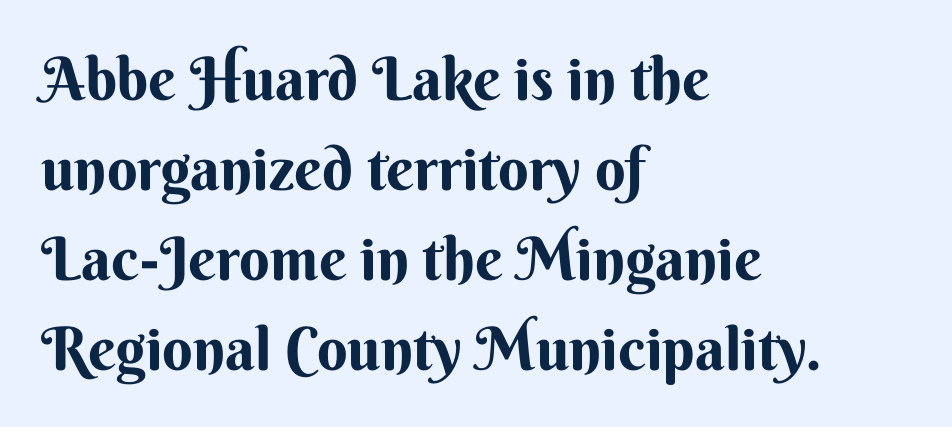
{"serif": "no", "italic": "no", "bold": "yes", "weight": "bold", "width": "normal", "stroke_contrast": "medium", "x_height": "small", "monospaced": "no", "underline": "no", "align": "left", "line_spacing": "normal", "line_spacing_ratio": 1.5, "letter_spacing": "normal", "letter_spacing_em": 0.0, "glyph_px": 60}
